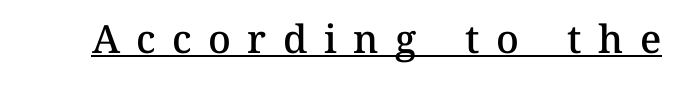
You could only call the tracking loose — the letters float apart. Each letter keeps its own natural width here, so spacing adapts to shape. A baseline rule has been typeset under these characters. Every stem runs plumb, perpendicular to the baseline.
